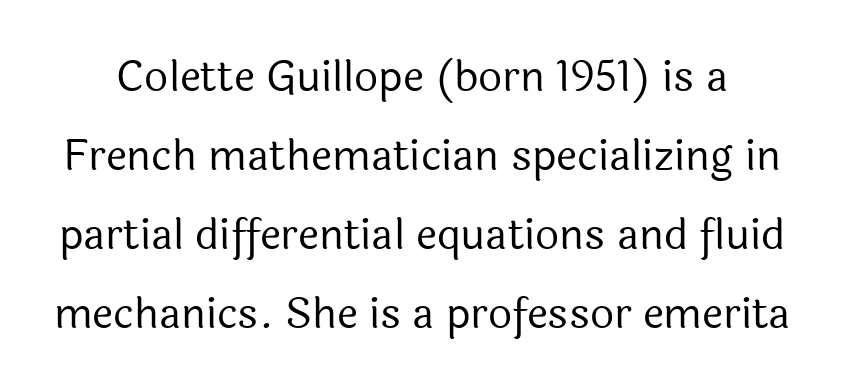
No feet cap the strokes, marking this as sans-serif type. The rendering uses natural spacing where letterforms have individual widths. Weight: not bold — regular or lighter. The lettering holds an erect, upright posture throughout. This rendering features lettering with no underline.
